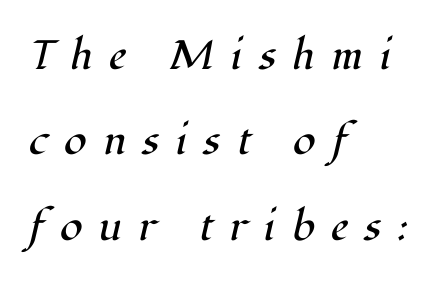
Someone cranked the tracking dial way up on this one. Varying glyph widths throughout — classic text-font behaviour. Airy leading. The typesetting does not lean heavy: it is not bold.
